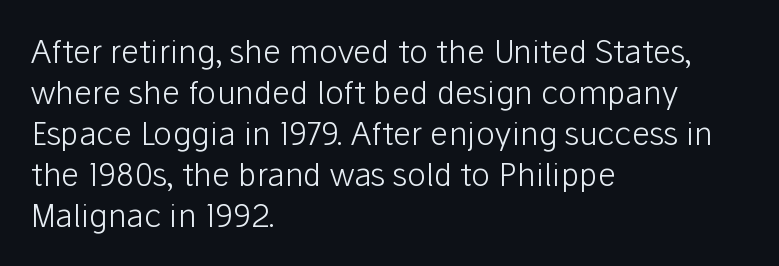
The image shows 32 px light sans-serif type, upright; set left-aligned, normal line spacing (1.28x), normal letter spacing, not underlined; low stroke contrast and a medium x-height.
